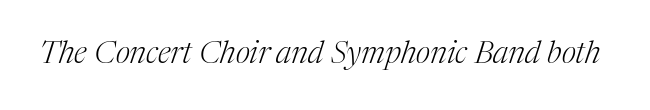
Q: Is the text bold? A: No.
Q: Is the text italic (slanted)? A: Yes, it leans right by about 17 degrees.
Q: Is the typeface a serif or a sans-serif typeface? A: Serif.
Q: Is the text underlined? A: No.
Q: Is the spacing between letters normal or unusually wide? A: Normal.
Q: Width (condensed, normal, or wide)? A: Normal.
Q: Stroke contrast? A: Medium.
Q: x-height? A: Medium.
Q: Monospaced? A: No.
